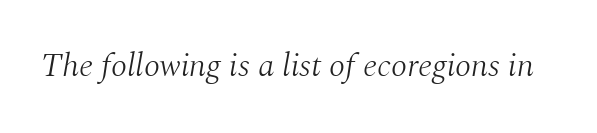
Unmarked baselines from the first word to the last. Here the designer chose a conventional face with non-uniform glyph widths. Unlike a clean sans, this face finishes its strokes with serifs. Italic? Definitely — the glyphs are oblique. The rendering keeps characters at their native spacing. No extra ink here — the face is not bold.
